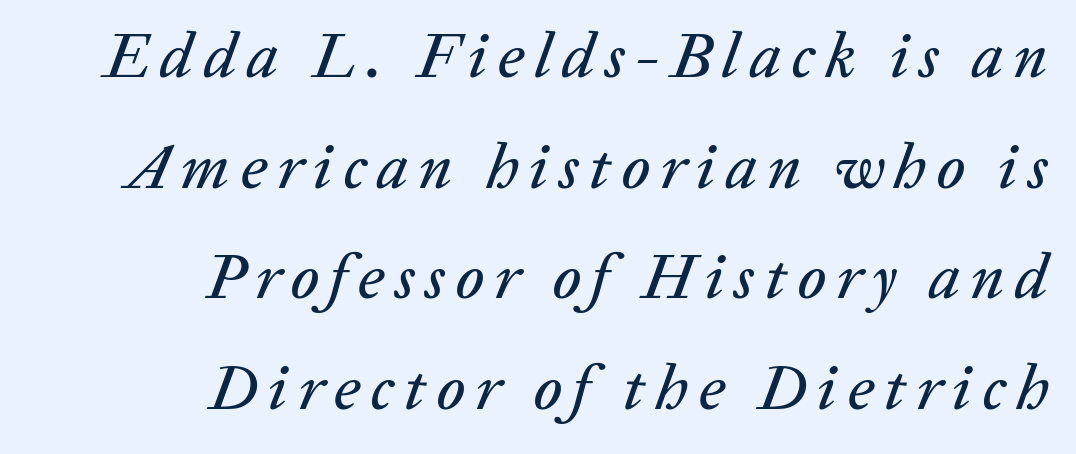
A student would call this right alignment; a typographer would say flush right, rag left. Varying glyph widths throughout — classic text-font behaviour. The zone under the glyphs is completely vacant. These lines were composed using italics.
